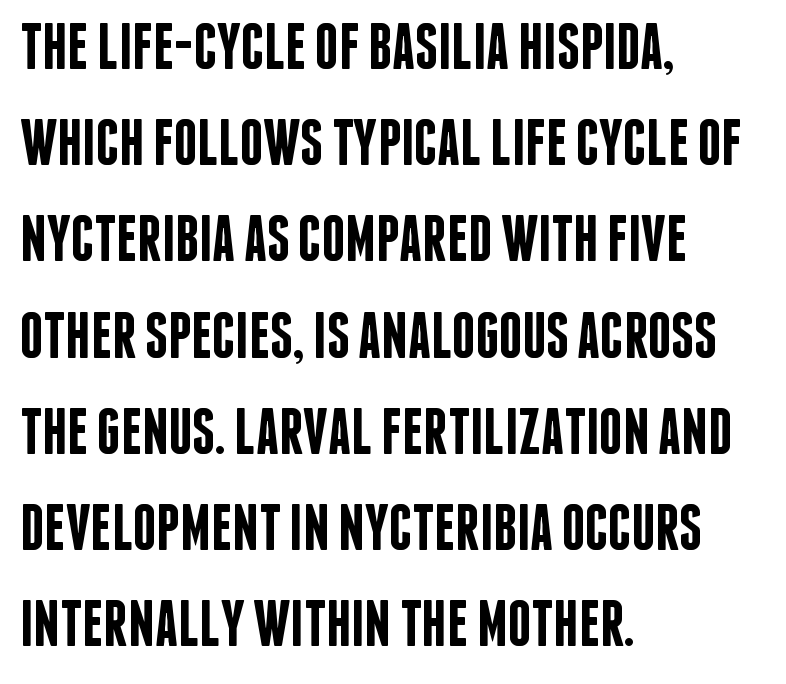
The image shows 65 px semibold, condensed sans-serif type, upright; set left-aligned, normal line spacing (1.48x), normal letter spacing, not underlined; low stroke contrast and a large x-height.
